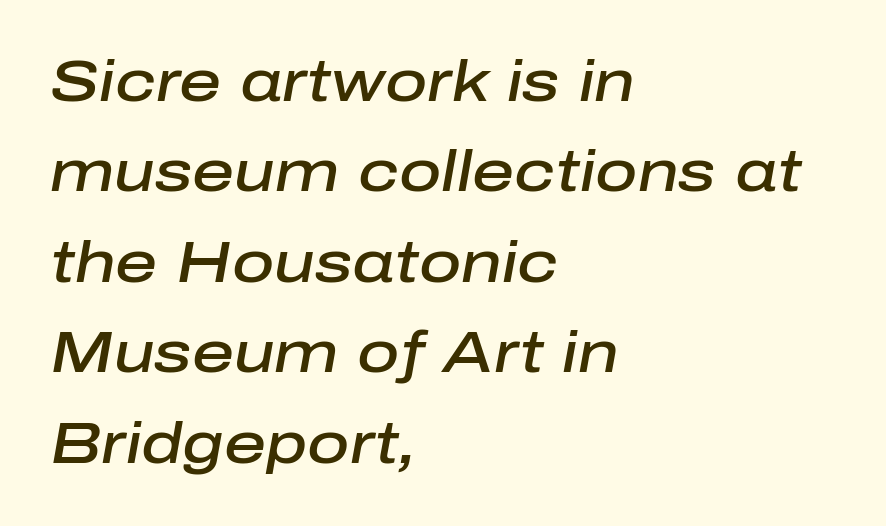
Q: Is the text bold? A: Semi-bold.
Q: Is the text italic (slanted)? A: Yes, it leans right by about 10 degrees.
Q: Is the text underlined? A: No.
Q: How is the paragraph aligned? A: Left-aligned.
Q: Is the spacing between letters normal or unusually wide? A: Normal.
Q: Is the spacing between lines tight, normal or loose? A: Normal.
Q: Width (condensed, normal, or wide)? A: Normal.
Q: Stroke contrast? A: Low.
Q: x-height? A: Medium.
Q: Monospaced? A: No.
